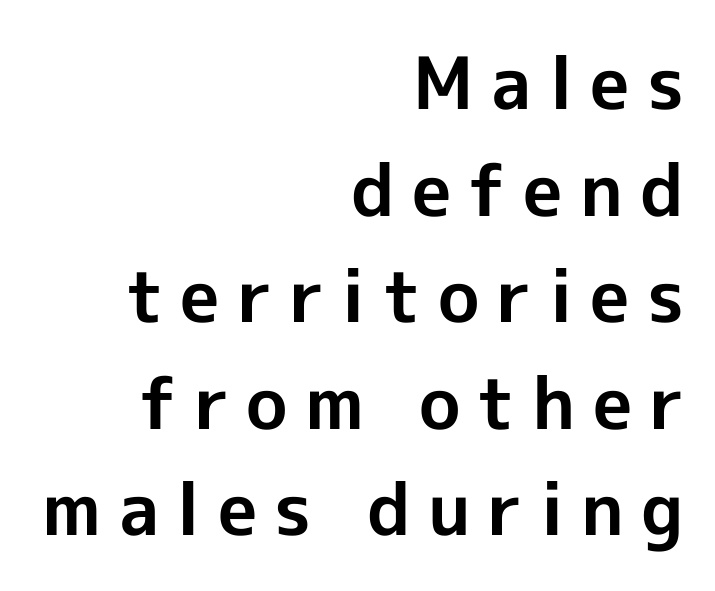
The image shows 72 px bold sans-serif type, upright; set right-aligned, normal line spacing (1.48x), unusually wide letter spacing (+0.24 em), not underlined; a medium x-height.
